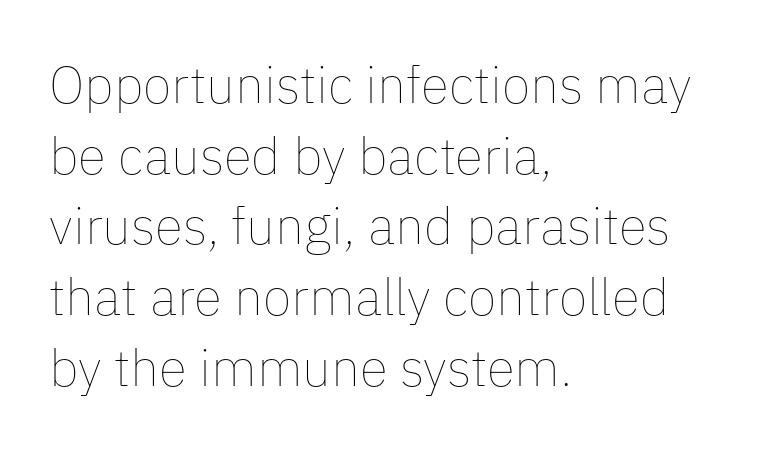
This sample is left-justified, so line endings fall wherever the words run out. Anything drawn beneath the words? Only blank space. Proportional: the letters do not fall into vertical columns. Stroke thickness stays within the range of a standard reading face or lighter. You could call the tracking neutral — neither tight nor loose.
